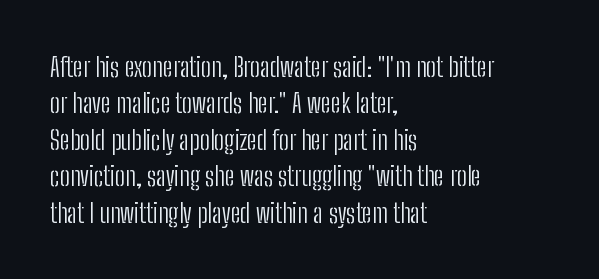
The image shows 27 px text type, upright; set left-aligned, normal line spacing (1.35x), normal letter spacing, not underlined.
